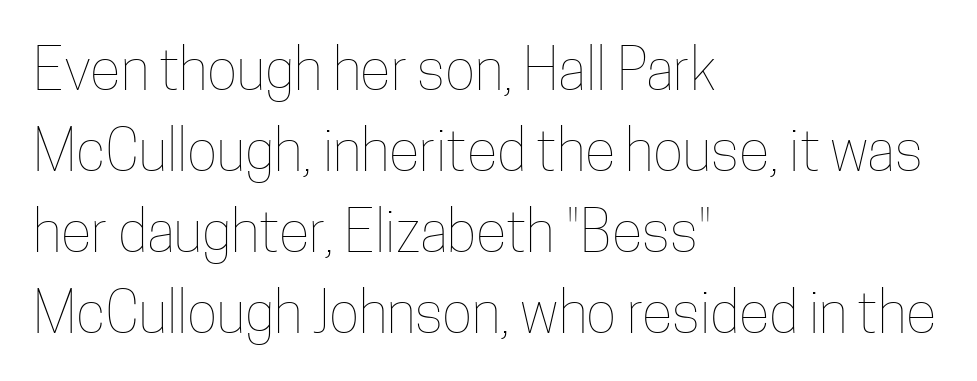
{"italic": "no", "bold": "no", "weight": "thin", "width": "condensed", "stroke_contrast": "low", "x_height": "medium", "monospaced": "no", "underline": "no", "align": "left", "line_spacing": "normal", "line_spacing_ratio": 1.42, "letter_spacing": "normal", "letter_spacing_em": 0.0, "glyph_px": 57}
